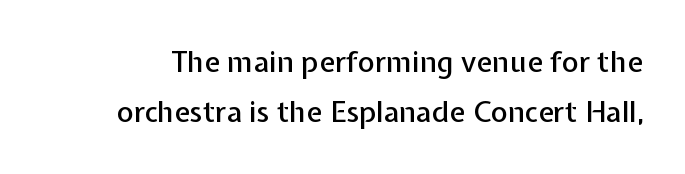
Q: Is the text italic (slanted)? A: No, it is upright.
Q: Is the typeface a serif or a sans-serif typeface? A: Sans-serif.
Q: Is the text underlined? A: No.
Q: Is the spacing between letters normal or unusually wide? A: Normal.
Q: Width (condensed, normal, or wide)? A: Normal.
Q: Stroke contrast? A: Low.
Q: x-height? A: Medium.
Q: Monospaced? A: No.
